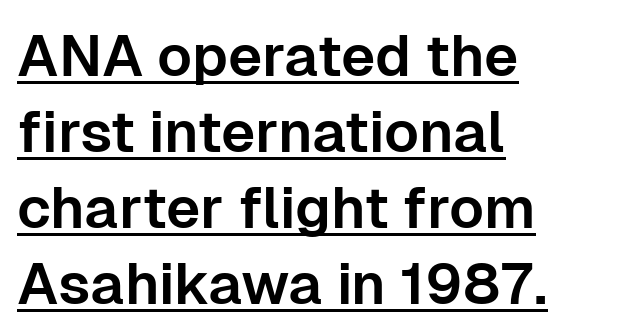
{"serif": "no", "italic": "no", "width": "normal", "stroke_contrast": "low", "x_height": "medium", "monospaced": "no", "underline": "yes", "align": "left", "line_spacing": "normal", "line_spacing_ratio": 1.31, "letter_spacing": "normal", "letter_spacing_em": 0.0, "glyph_px": 58}
